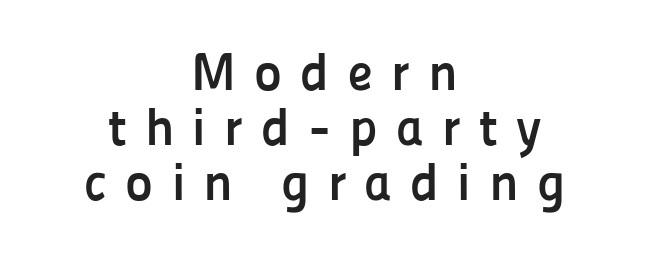
In terms of posture, this sample is upright. You could not count columns in this text — the font is proportionally spaced. This sample trades vertical openness for compactness between lines. The space beneath each line is pristine and unruled.
